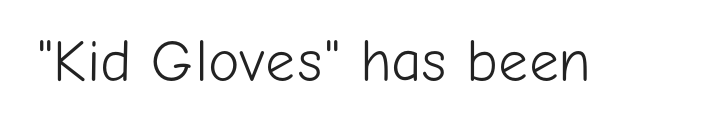
The image shows 59 px light sans-serif type, upright; set normal letter spacing, not underlined; low stroke contrast and a medium x-height.
